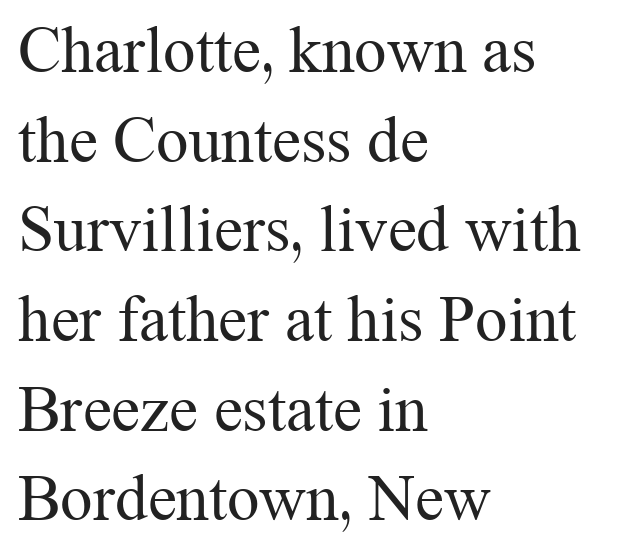
The image shows 65 px regular-weight serif type, upright; set left-aligned, normal line spacing (1.38x), normal letter spacing, not underlined; medium stroke contrast and a medium x-height.
